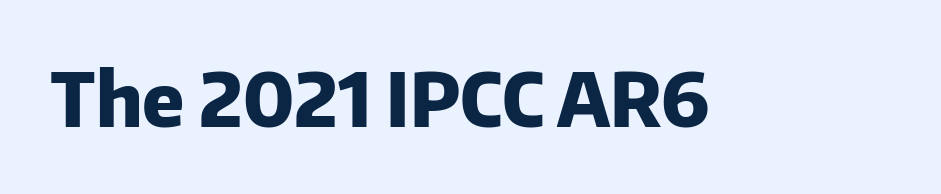
Q: Is the text bold? A: Yes.
Q: Is the text italic (slanted)? A: No, it is upright.
Q: Is the typeface a serif or a sans-serif typeface? A: Sans-serif.
Q: Is the text underlined? A: No.
Q: Is the spacing between letters normal or unusually wide? A: Normal.
Q: Width (condensed, normal, or wide)? A: Normal.
Q: Stroke contrast? A: Low.
Q: x-height? A: Medium.
Q: Monospaced? A: No.
